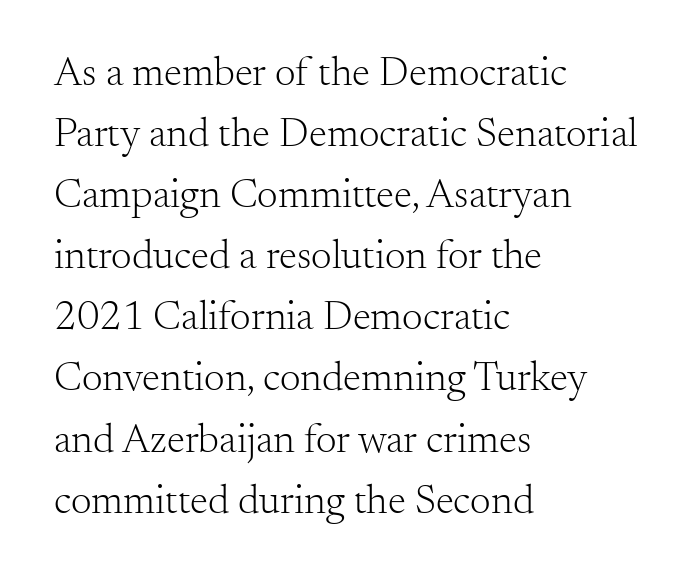
This rendering features lettering with no underline. Casual observation: everything's shoved over to the left. What stands out about the letter spacing? Nothing — it is the standard amount. Regular leading. Serif or sans? Serif — the stroke terminals have little feet.
